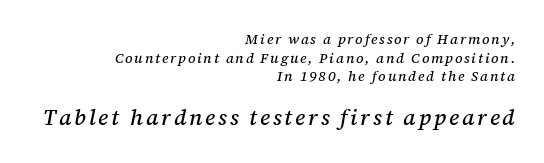
Q: Is the text italic (slanted)? A: Yes, it leans right by about 12 degrees.
Q: Is the text underlined? A: No.
Q: How is the paragraph aligned? A: Right-aligned.
Q: Is the spacing between lines tight, normal or loose? A: Normal.
Q: Which block of text is set in a larger size, the first (top) or the second (bottom)? A: The second (bottom) one.
